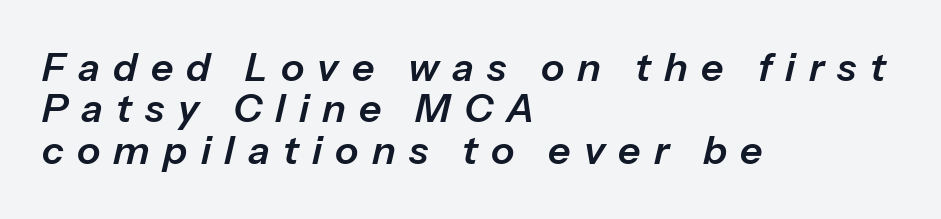
Teacher's note: observe the even left margin — that is flush-left alignment. Here the glyphs are tracked loosely, breaking word shapes into spaced letters. Rendered with sloped, italic letterforms. A clean baseline with only descenders dipping below it. Spacing verdict: proportional, widths tailored to each character. The line-height multiplier appears low, near solid setting.
